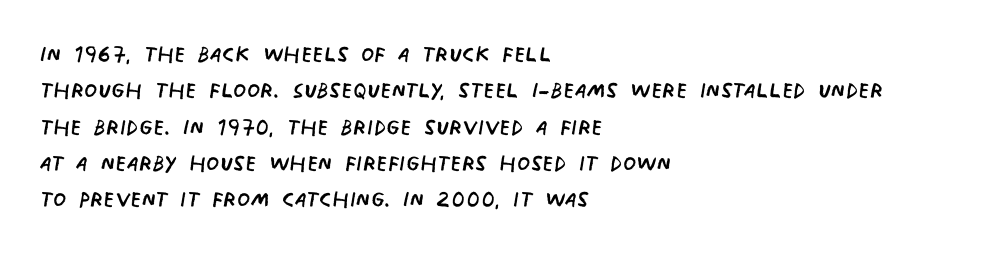
Q: Is the text bold? A: No.
Q: Is the typeface a serif or a sans-serif typeface? A: Sans-serif.
Q: Is the text underlined? A: No.
Q: How is the paragraph aligned? A: Left-aligned.
Q: Is the spacing between letters normal or unusually wide? A: Normal.
Q: Width (condensed, normal, or wide)? A: Condensed.
Q: Stroke contrast? A: Low.
Q: x-height? A: Large.
Q: Monospaced? A: No.
